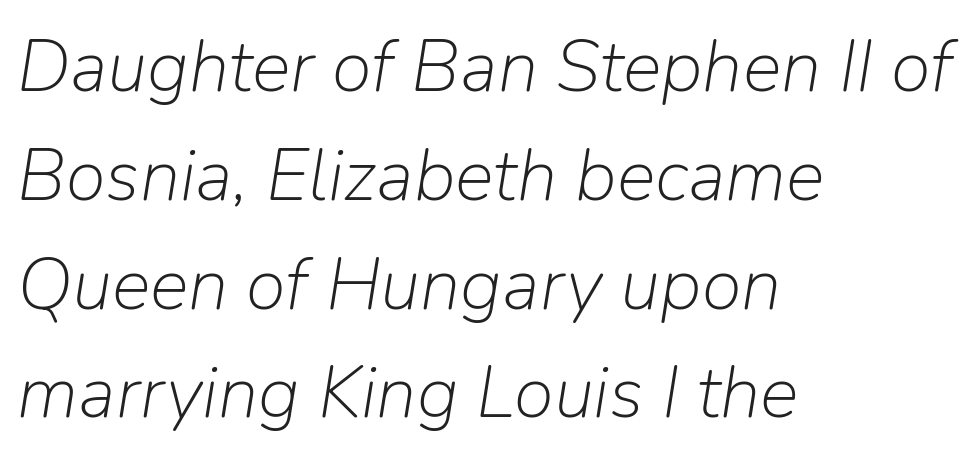
Left-aligned paragraph, ragged on the right. The words here are not underlined. Rendered with sloped, italic letterforms. What's the leading like? Ordinary, nothing unusual.
